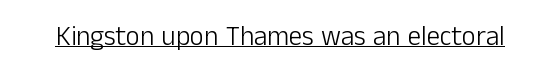
Vertical stems look standard width or narrower in stroke. This sample carries an underscore along the baseline area. Notice how the stems are strictly vertical — no italics here. Spacing between characters is what you'd get straight out of the box.
